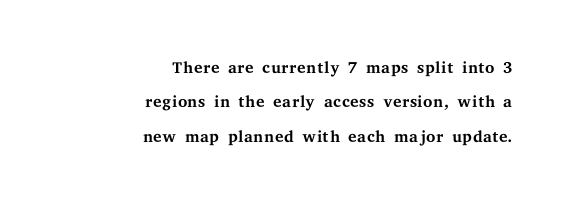
Q: Is the text bold? A: No.
Q: Is the text italic (slanted)? A: No, it is upright.
Q: Is the text underlined? A: No.
Q: How is the paragraph aligned? A: Right-aligned.
Q: Is the spacing between letters normal or unusually wide? A: Normal.
Q: Is the spacing between lines tight, normal or loose? A: Normal.
